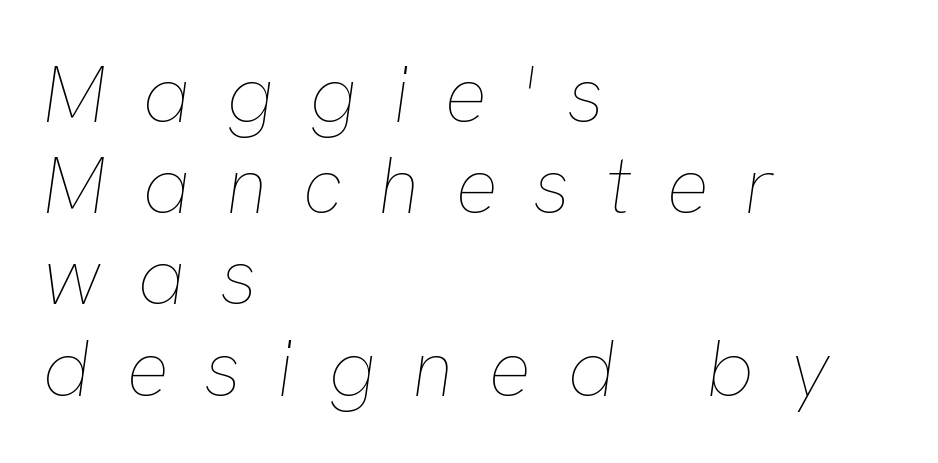
Students, note that the glyphs here are deliberately spaced far apart. This sample trades vertical openness for compactness between lines. This is oblique type, the kind used for emphasis or titles. Each row of text sits above clean, open space. Is the type heavy? It reads as light-to-regular instead. The passage is arranged the way most books set body copy — flush left.
